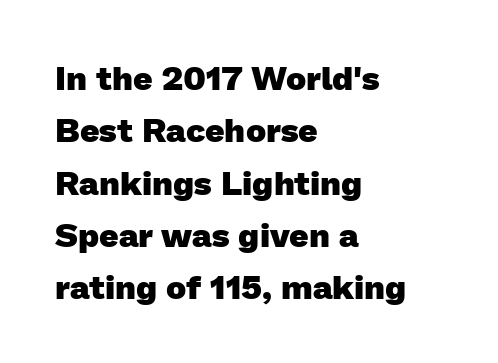
{"serif": "no", "bold": "yes", "weight": "heavy", "width": "normal", "stroke_contrast": "low", "x_height": "medium", "monospaced": "no", "underline": "no", "align": "left", "line_spacing": "normal", "line_spacing_ratio": 1.54, "letter_spacing": "normal", "letter_spacing_em": 0.0, "glyph_px": 34}
